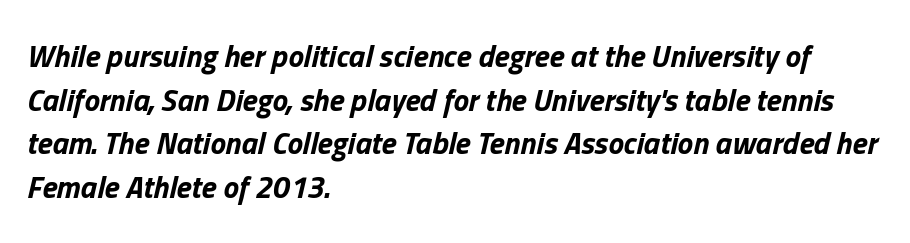
Q: Is the text bold? A: Yes.
Q: Is the text italic (slanted)? A: Yes, it leans right by about 13 degrees.
Q: Is the text underlined? A: No.
Q: How is the paragraph aligned? A: Left-aligned.
Q: Is the spacing between letters normal or unusually wide? A: Normal.
Q: Is the spacing between lines tight, normal or loose? A: Normal.
Q: Width (condensed, normal, or wide)? A: Normal.
Q: Stroke contrast? A: Low.
Q: x-height? A: Medium.
Q: Monospaced? A: No.
